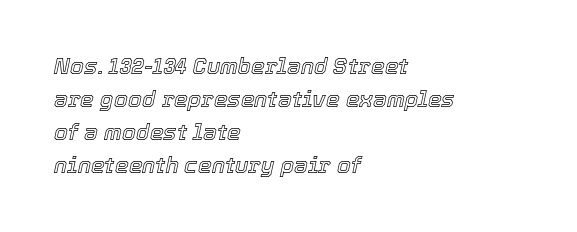
Q: Is the text italic (slanted)? A: Yes, it leans right by about 12 degrees.
Q: Is the text underlined? A: No.
Q: How is the paragraph aligned? A: Left-aligned.
Q: Is the spacing between letters normal or unusually wide? A: Normal.
Q: Is the spacing between lines tight, normal or loose? A: Normal.
